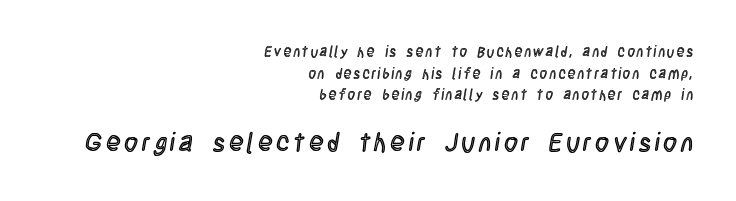
{"underline": "no", "align": "right", "line_spacing": "normal", "line_spacing_ratio": 1.55, "larger_block": "second", "size_ratio": 1.86, "glyph_px": 26}
